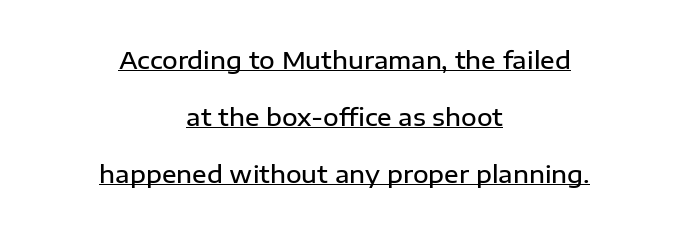
Heft: intermediate — a semibold. Quick note: interline space is abundant. If you folded the block vertically in half, each line would mirror itself in length. Does extra space separate the letters? No, they use regular spacing. The letters stand upright; this is a roman face.
